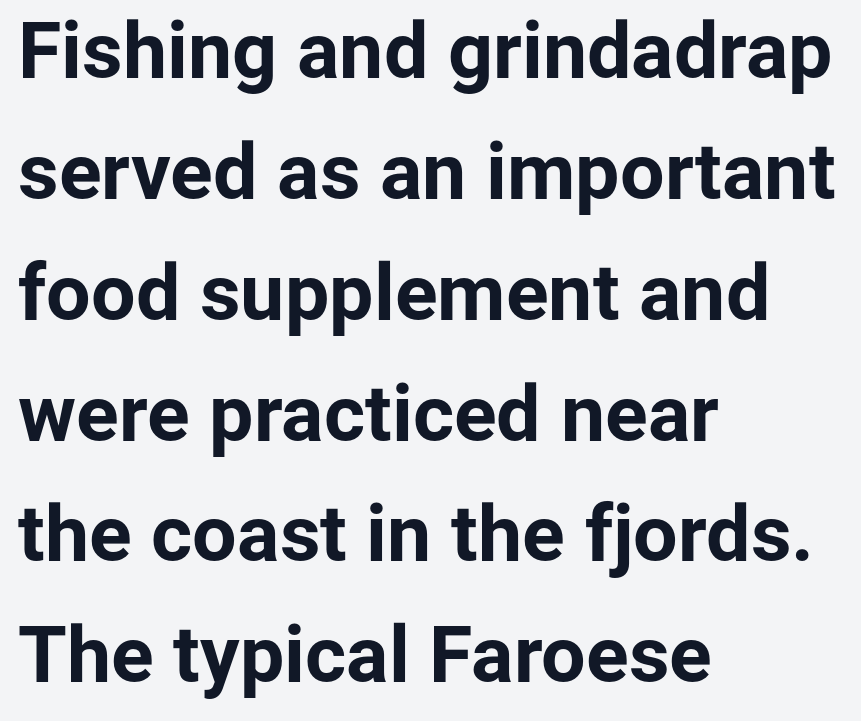
{"serif": "no", "italic": "no", "bold": "yes", "weight": "bold", "width": "normal", "stroke_contrast": "low", "x_height": "medium", "monospaced": "no", "underline": "no", "align": "left", "line_spacing": "normal", "line_spacing_ratio": 1.53, "letter_spacing": "normal", "letter_spacing_em": 0.0, "glyph_px": 79}
